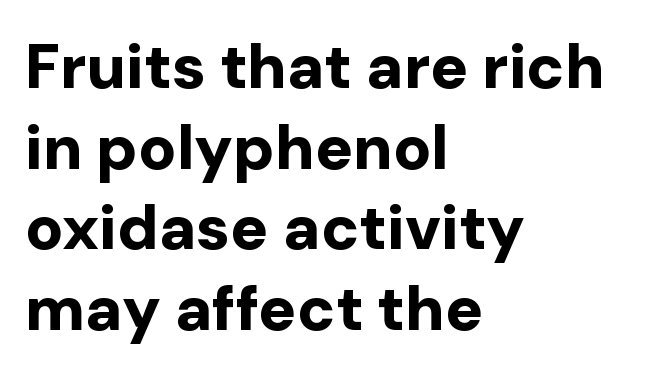
{"serif": "no", "italic": "no", "bold": "yes", "weight": "bold", "width": "normal", "stroke_contrast": "low", "x_height": "medium", "monospaced": "no", "underline": "no", "align": "left", "line_spacing": "normal", "line_spacing_ratio": 1.28, "letter_spacing": "normal", "letter_spacing_em": 0.0, "glyph_px": 63}
